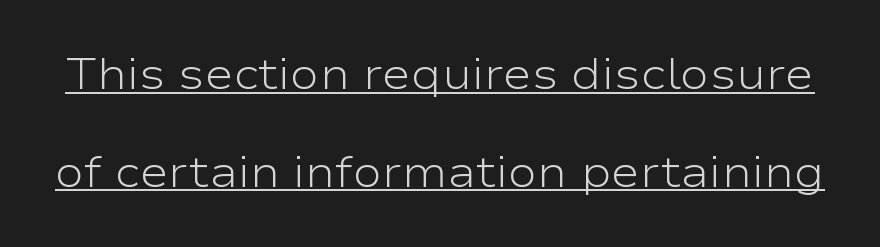
The image shows 44 px light, wide sans-serif type, upright; set loose line spacing (2.22x), normal letter spacing, underlined; low stroke contrast and a medium x-height.
